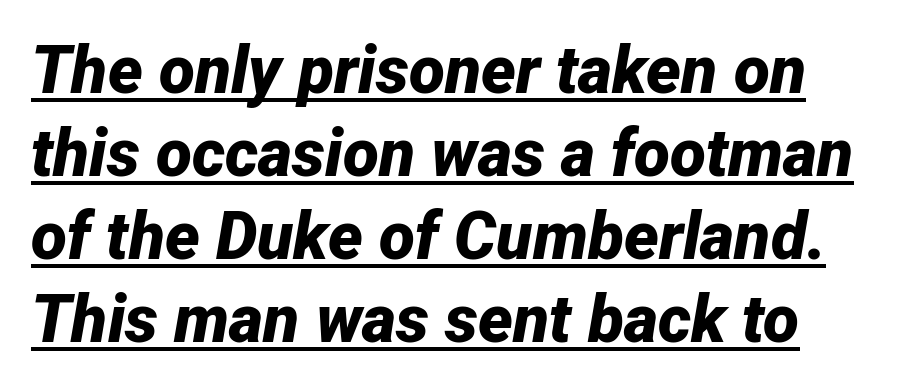
Q: Is the text bold? A: Yes.
Q: Is the text italic (slanted)? A: Yes, it leans right by about 12 degrees.
Q: Is the text underlined? A: Yes.
Q: How is the paragraph aligned? A: Left-aligned.
Q: Is the spacing between letters normal or unusually wide? A: Normal.
Q: Is the spacing between lines tight, normal or loose? A: Normal.
Q: Width (condensed, normal, or wide)? A: Normal.
Q: Stroke contrast? A: Low.
Q: x-height? A: Medium.
Q: Monospaced? A: No.
